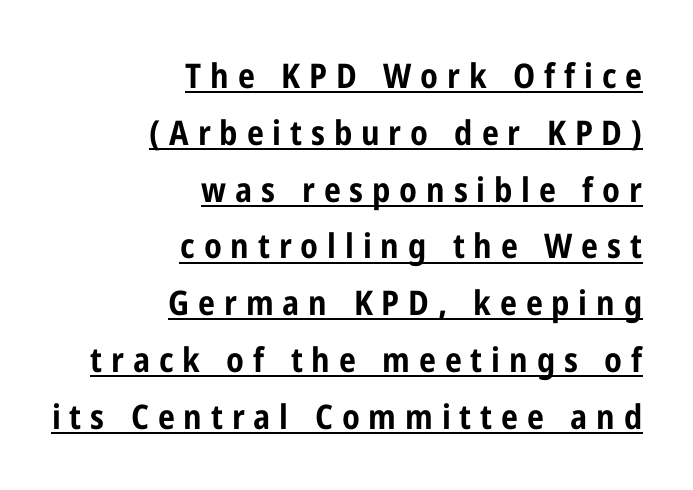
Q: Is the text bold? A: Yes.
Q: Is the text italic (slanted)? A: No, it is upright.
Q: Is the typeface a serif or a sans-serif typeface? A: Sans-serif.
Q: Is the text underlined? A: Yes.
Q: How is the paragraph aligned? A: Right-aligned.
Q: Is the spacing between letters normal or unusually wide? A: Unusually wide.
Q: Is the spacing between lines tight, normal or loose? A: Normal.
Q: Width (condensed, normal, or wide)? A: Condensed.
Q: Stroke contrast? A: Low.
Q: x-height? A: Medium.
Q: Monospaced? A: No.
